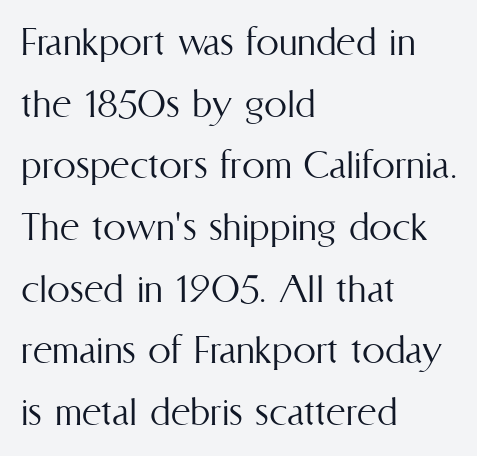
{"italic": "no", "bold": "no", "weight": "light", "width": "condensed", "stroke_contrast": "medium", "x_height": "medium", "monospaced": "no", "underline": "no", "align": "left", "line_spacing": "normal", "line_spacing_ratio": 1.34, "letter_spacing": "normal", "letter_spacing_em": 0.0, "glyph_px": 46}
